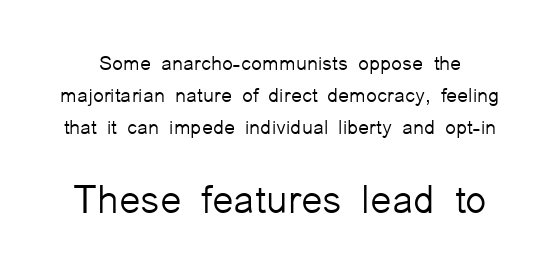
{"serif": "no", "italic": "no", "bold": "no", "weight": "light", "width": "normal", "stroke_contrast": "low", "x_height": "medium", "monospaced": "no", "underline": "no", "line_spacing": "normal", "line_spacing_ratio": 1.59, "letter_spacing": "normal", "letter_spacing_em": 0.0, "larger_block": "second", "size_ratio": 1.95, "glyph_px": 39}
